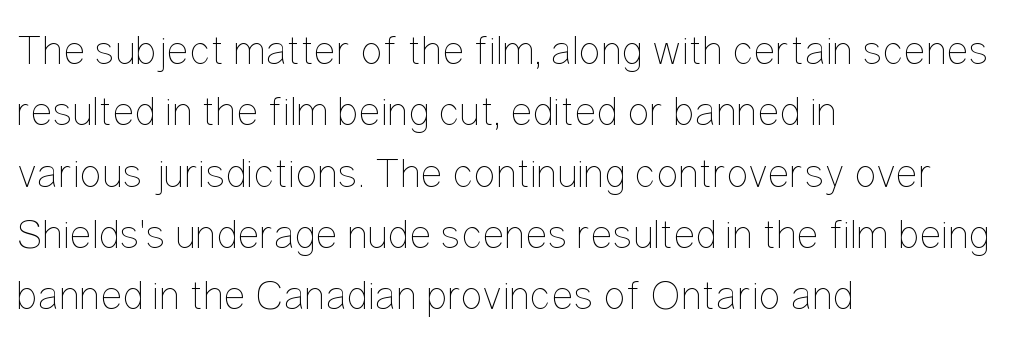
Ordinary non-slanted type is in use. The letters advance in unequal steps, a hallmark of proportional type. The rag falls on the right side of this text block. The line texture is even and compact thanks to regular tracking. The vertical gap from one line to the next is medium.
